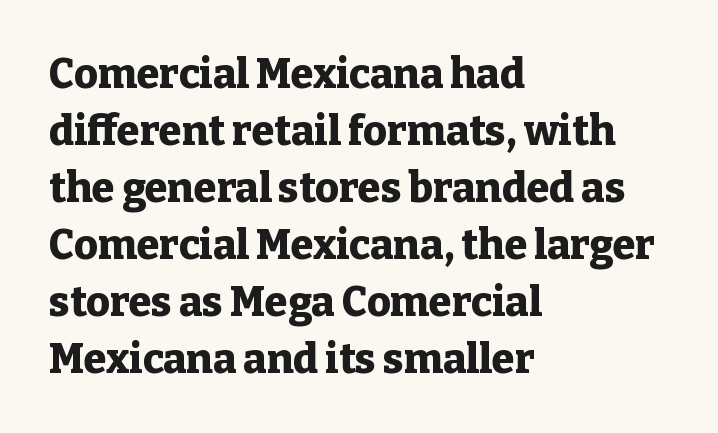
Q: Is the text bold? A: Yes.
Q: Is the text italic (slanted)? A: No, it is upright.
Q: Is the typeface a serif or a sans-serif typeface? A: Serif.
Q: Is the text underlined? A: No.
Q: How is the paragraph aligned? A: Left-aligned.
Q: Is the spacing between letters normal or unusually wide? A: Normal.
Q: Is the spacing between lines tight, normal or loose? A: Normal.
Q: Width (condensed, normal, or wide)? A: Normal.
Q: Stroke contrast? A: Low.
Q: x-height? A: Medium.
Q: Monospaced? A: No.
